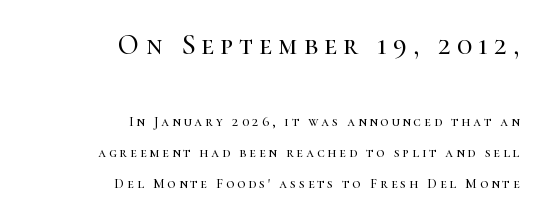
Q: Is the text italic (slanted)? A: No, it is upright.
Q: Is the typeface a serif or a sans-serif typeface? A: Serif.
Q: Is the text underlined? A: No.
Q: How is the paragraph aligned? A: Right-aligned.
Q: Is the spacing between letters normal or unusually wide? A: Unusually wide.
Q: Is the spacing between lines tight, normal or loose? A: Loose.
Q: Which block of text is set in a larger size, the first (top) or the second (bottom)? A: The first (top) one.
Q: Width (condensed, normal, or wide)? A: Normal.
Q: Stroke contrast? A: High.
Q: x-height? A: Medium.
Q: Monospaced? A: No.
